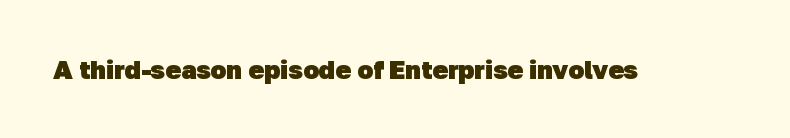
Q: Is the text bold? A: Yes.
Q: Is the text underlined? A: No.
Q: Is the spacing between letters normal or unusually wide? A: Normal.
